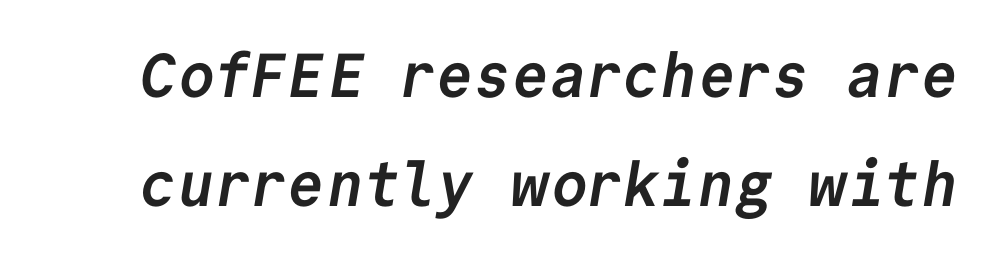
Nobody touched the tracking dial on this one. A bare baseline throughout the passage. A typesetter would call this monospace, since all characters share one set width. Heavy, bold letterforms.
